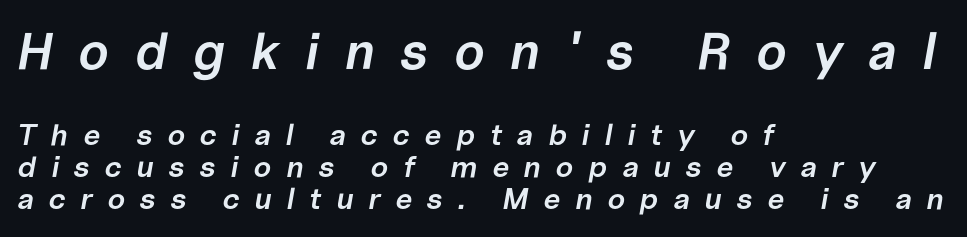
{"italic": "yes", "lean": "right", "slant_degrees": 10, "bold": "semi", "weight": "semibold", "width": "normal", "stroke_contrast": "low", "x_height": "medium", "monospaced": "no", "underline": "no", "align": "left", "line_spacing": "tight", "line_spacing_ratio": 1.07, "letter_spacing": "wide", "letter_spacing_em": 0.49, "larger_block": "first", "size_ratio": 1.73, "glyph_px": 52}
